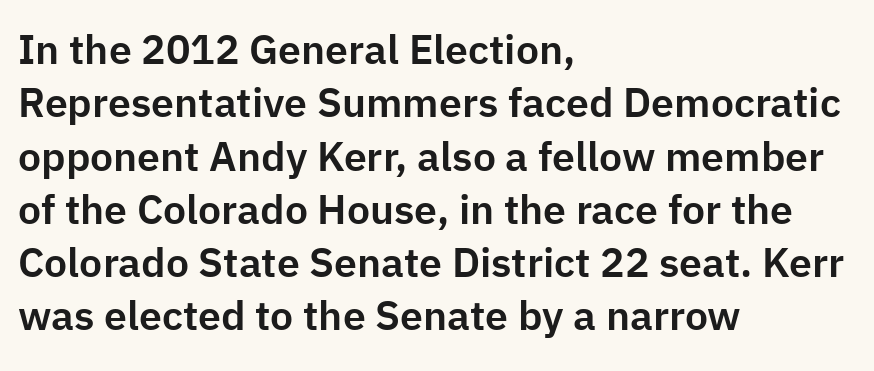
The image shows 41 px sans-serif type, upright; set left-aligned, normal line spacing (1.3x), normal letter spacing, not underlined; low stroke contrast and a medium x-height.
